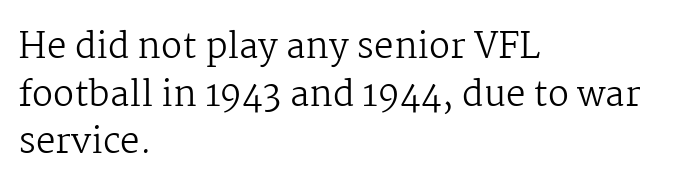
The font is comparable to plain body text, perhaps lighter. Classification — serif. Upright lettering throughout. Proportional: the letters do not fall into vertical columns. A typesetter would call this zero additional tracking. The vertical gap from one line to the next is medium.
